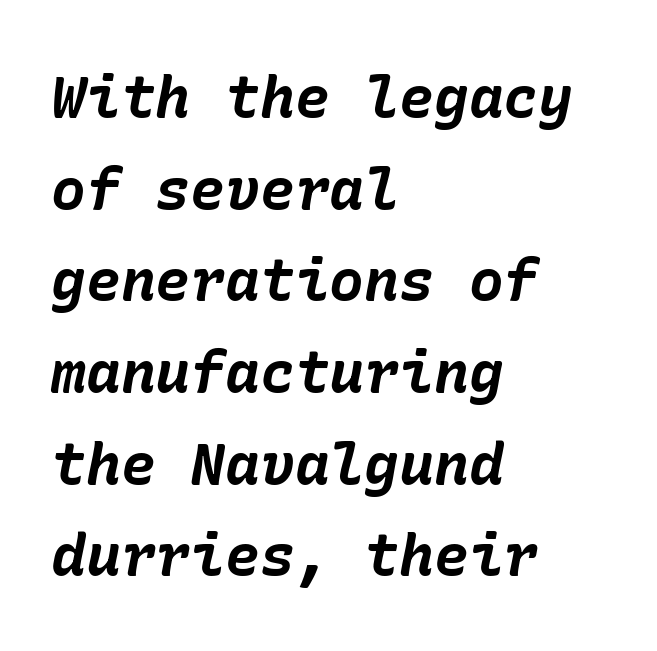
Q: Is the text bold? A: Yes.
Q: Is the text italic (slanted)? A: Yes, it leans right by about 10 degrees.
Q: Is the text underlined? A: No.
Q: How is the paragraph aligned? A: Left-aligned.
Q: Is the spacing between letters normal or unusually wide? A: Normal.
Q: Is the spacing between lines tight, normal or loose? A: Normal.
Q: Width (condensed, normal, or wide)? A: Normal.
Q: Stroke contrast? A: Low.
Q: x-height? A: Medium.
